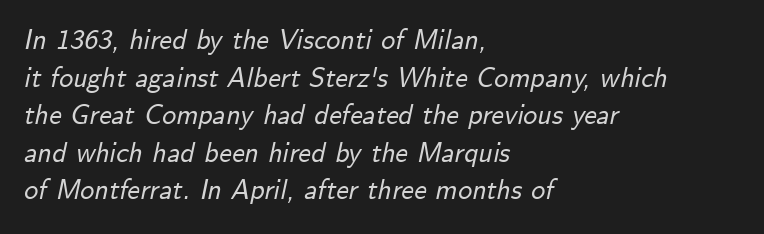
{"italic": "yes", "lean": "right", "slant_degrees": 12, "width": "normal", "stroke_contrast": "low", "x_height": "small", "monospaced": "no", "underline": "no", "align": "left", "line_spacing": "normal", "line_spacing_ratio": 1.34, "letter_spacing": "normal", "letter_spacing_em": 0.0, "glyph_px": 28}
